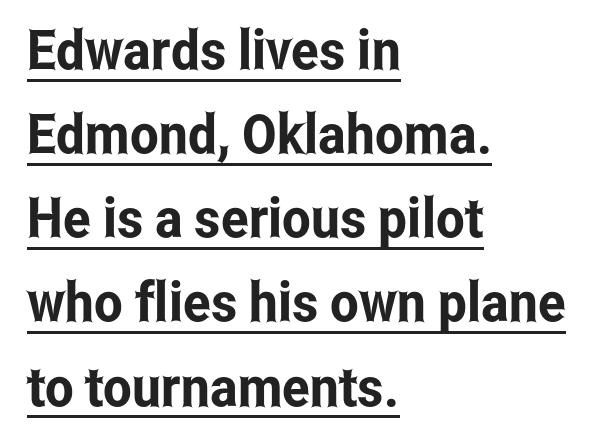
{"serif": "no", "italic": "no", "width": "condensed", "stroke_contrast": "low", "x_height": "medium", "monospaced": "no", "underline": "yes", "align": "left", "line_spacing": "normal", "line_spacing_ratio": 1.53, "letter_spacing": "normal", "letter_spacing_em": 0.0, "glyph_px": 55}
